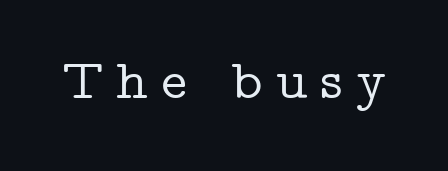
{"serif": "yes", "italic": "no", "width": "wide", "stroke_contrast": "low", "x_height": "medium", "monospaced": "no", "underline": "no", "letter_spacing": "wide", "letter_spacing_em": 0.23, "glyph_px": 55}
